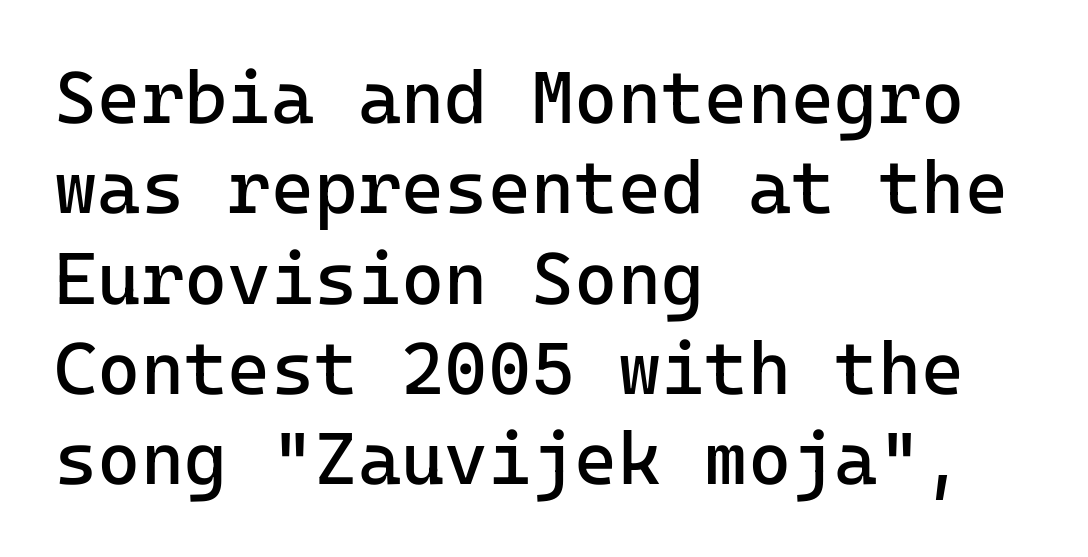
{"serif": "no", "italic": "no", "bold": "no", "weight": "regular", "width": "normal", "stroke_contrast": "low", "x_height": "medium", "monospaced": "yes", "underline": "no", "align": "left", "line_spacing_ratio": 1.22, "letter_spacing": "normal", "letter_spacing_em": 0.0, "glyph_px": 74}
